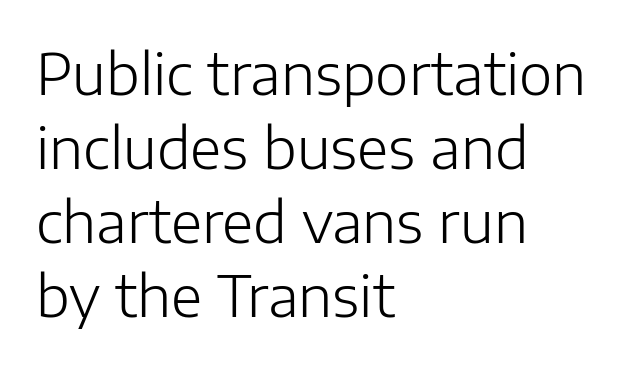
These lines keep a tight, regular rhythm from letter to letter. Reading down the column, the eye jumps a familiar distance to each next line. The letters advance in unequal steps, a hallmark of proportional type. The weight tops out at a normal text grade.
